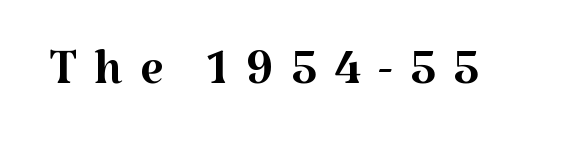
The tracking jumps out immediately: characters are airy and widely separated. This is the regular roman posture of the typeface. Letters have the restrained weight of plain body copy at most. The gap between lines stays unmarked. A typesetter would call this proportional, since set widths differ per character. This rendering employs a face with finishing strokes, i.e., a serif.
